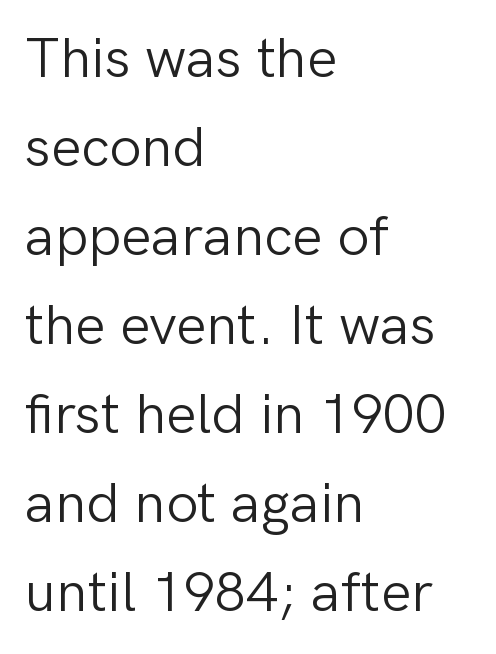
Q: Is the text bold? A: No.
Q: Is the text italic (slanted)? A: No, it is upright.
Q: Is the typeface a serif or a sans-serif typeface? A: Sans-serif.
Q: Is the text underlined? A: No.
Q: How is the paragraph aligned? A: Left-aligned.
Q: Is the spacing between letters normal or unusually wide? A: Normal.
Q: Is the spacing between lines tight, normal or loose? A: Normal.
Q: Width (condensed, normal, or wide)? A: Normal.
Q: Stroke contrast? A: Low.
Q: x-height? A: Medium.
Q: Monospaced? A: No.
